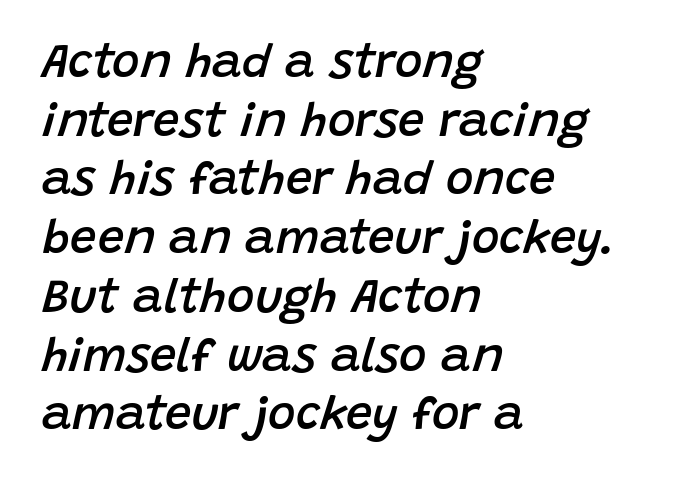
Has an underline been added? It has not. As a designer I'd log this as weight 600, semibold. Notice how the passage keeps a crisp vertical edge on the left only. Think of a printed novel: that variable character pitch is what you see here. A typesetter would call this leading conventional body-copy spacing. In terms of letterspacing, this is plain default setting.
